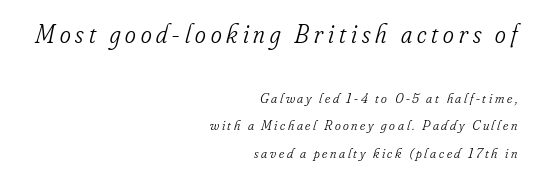
The image shows 26 px text type, italic (leaning right); set right-aligned, loose line spacing (1.96x), not underlined; the first (top) block is 1.86x larger.
